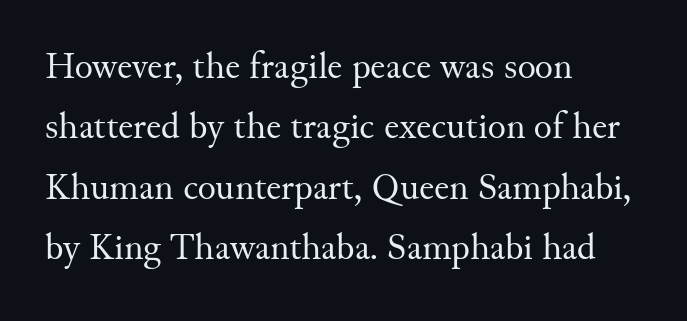
Summary of vertical rhythm: regular, with standard interline spacing. Think of a printed novel: that variable character pitch is what you see here. Nobody touched the tracking dial on this one. Yep, those are serifs on the letters. A classic flush-left, rag-right setting is used for this passage.
